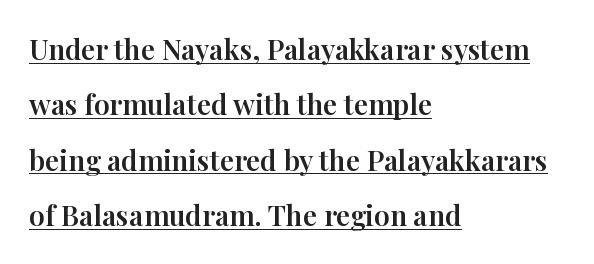
The image shows 28 px serif type, upright; set left-aligned, loose line spacing (1.98x), normal letter spacing, underlined; high stroke contrast and a medium x-height.
